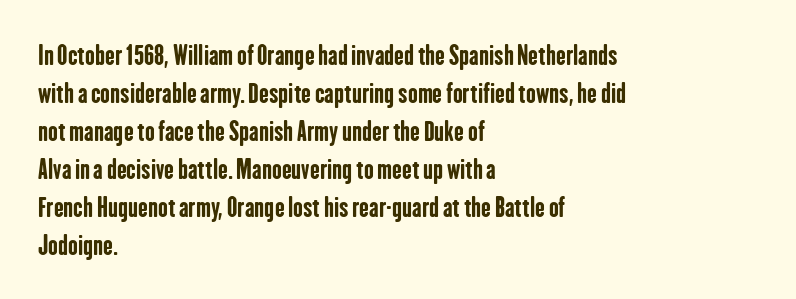
Horizontal alignment here is leftward, the default for most running prose. Nothing unusual about the tracking: characters are spaced as the font intends. Students, observe: this is what conventionally led text looks like. Does the lettering tilt? It doesn't — this is upright.
